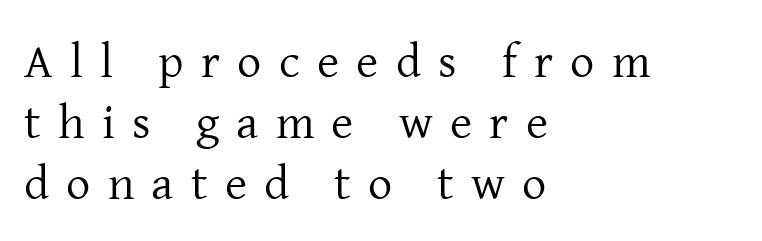
Teacher's note: observe the even left margin — that is flush-left alignment. Each word looks stretched out because of the extra space between its letters. Type style note: has serifs. The typography opts for an upright posture over an oblique one. Check the space under the baseline: it is left empty. Reading down the column, the eye jumps a familiar distance to each next line.
